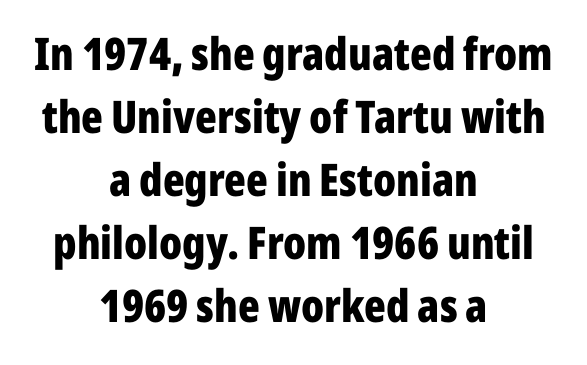
Chunky letters — that's bold for sure. Each letter's strokes conclude bluntly, with no projecting serifs. The letters sit at their default tracking, neither squeezed nor spread. Both edges are ragged and mirror each other, which tells us the setting is centered.
